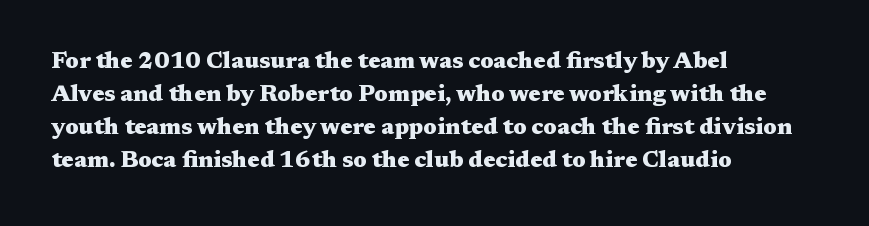
This sample keeps an unexceptional amount of space between lines. Strokes here are thick enough to call this a true bold. A student would call this left alignment; a typographer would say flush left, rag right. You can tell it's not italic because the verticals are truly vertical.
